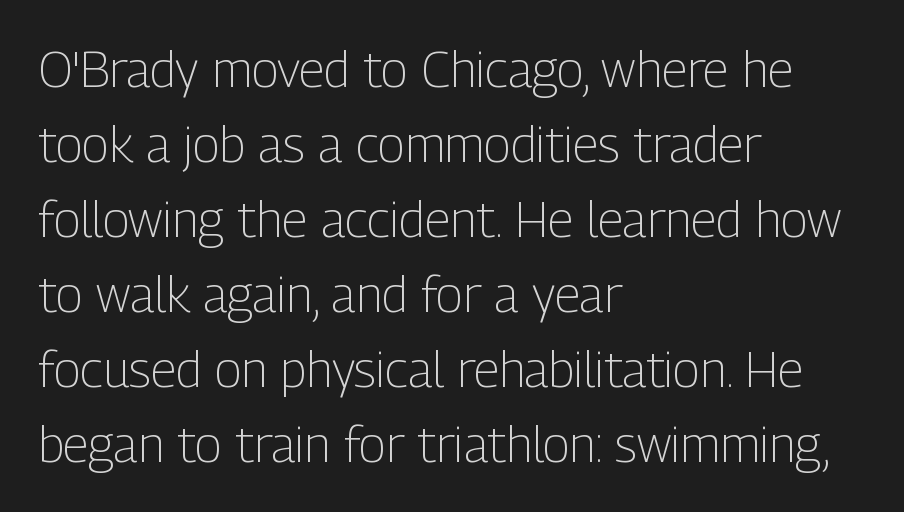
{"serif": "no", "italic": "no", "bold": "no", "weight": "light", "width": "condensed", "stroke_contrast": "low", "x_height": "medium", "monospaced": "no", "underline": "no", "align": "left", "line_spacing": "normal", "line_spacing_ratio": 1.5, "letter_spacing": "normal", "letter_spacing_em": 0.0, "glyph_px": 50}
